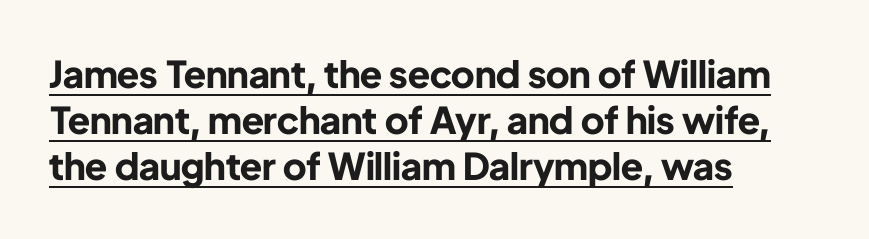
{"serif": "no", "italic": "no", "bold": "yes", "weight": "bold", "width": "normal", "stroke_contrast": "low", "x_height": "medium", "monospaced": "no", "underline": "yes", "align": "left", "line_spacing": "normal", "line_spacing_ratio": 1.25, "letter_spacing": "normal", "letter_spacing_em": 0.0, "glyph_px": 37}
